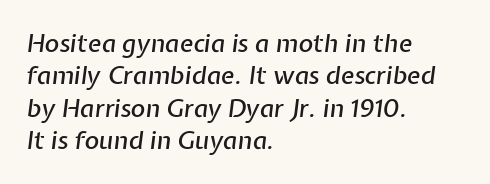
{"italic": "yes", "lean": "right", "slant_degrees": 7, "underline": "no", "align": "left", "line_spacing": "normal", "line_spacing_ratio": 1.3, "letter_spacing": "normal", "letter_spacing_em": 0.0, "glyph_px": 25}
